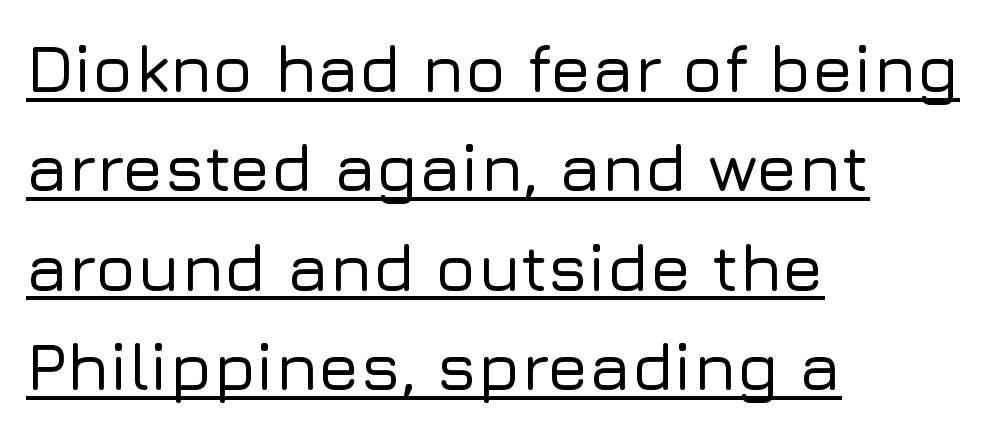
The image shows 68 px sans-serif type, upright; set left-aligned, normal line spacing (1.46x), normal letter spacing, underlined; low stroke contrast and a medium x-height.
